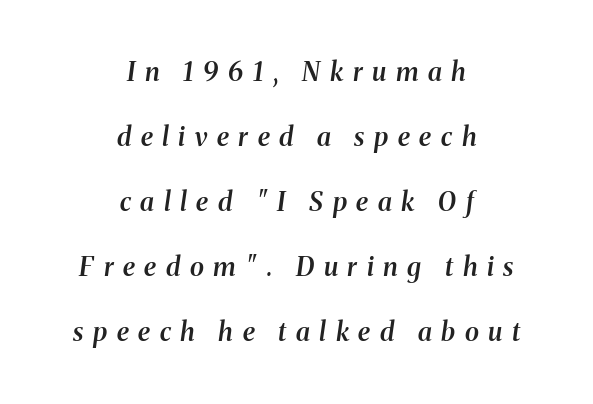
The image shows 26 px text type, italic (leaning right); set centered, loose line spacing (2.5x), unusually wide letter spacing (+0.37 em), not underlined.
